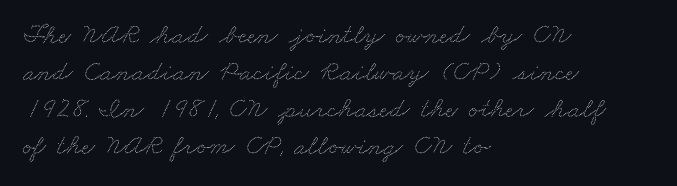
Q: Is the text underlined? A: No.
Q: How is the paragraph aligned? A: Left-aligned.
Q: Is the spacing between letters normal or unusually wide? A: Normal.
Q: Is the spacing between lines tight, normal or loose? A: Normal.
Q: Width (condensed, normal, or wide)? A: Wide.
Q: Stroke contrast? A: Low.
Q: x-height? A: Small.
Q: Monospaced? A: No.
